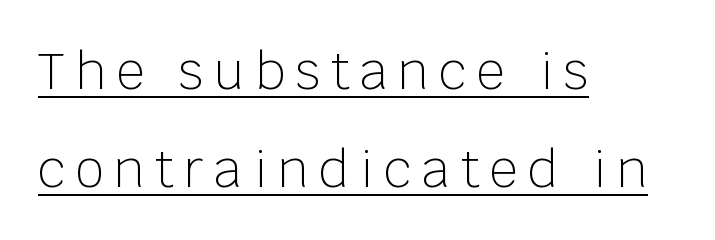
{"serif": "no", "italic": "no", "bold": "no", "weight": "light", "width": "normal", "stroke_contrast": "low", "x_height": "large", "monospaced": "no", "underline": "yes", "align": "left", "line_spacing": "loose", "line_spacing_ratio": 1.96, "letter_spacing": "wide", "letter_spacing_em": 0.21, "glyph_px": 50}
